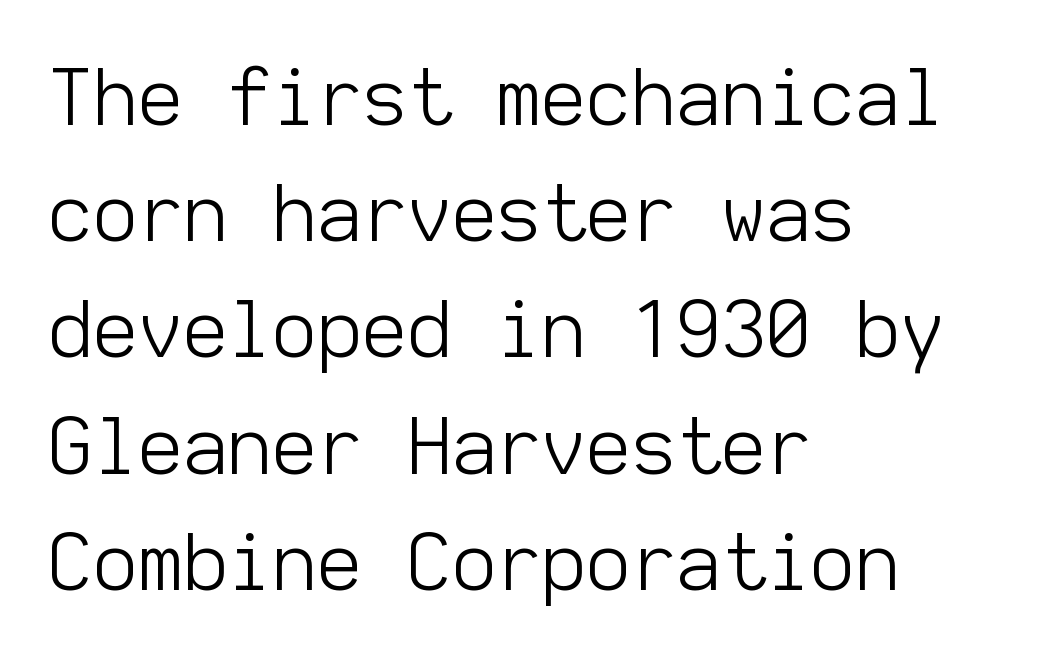
Looks like terminal output: every glyph gets an equal slot. Weight: regular or lighter. All the whitespace from short lines collects on the right. No italicization has been applied; the sample stays upright. The tracking reads as untouched default to a designer's eye.
